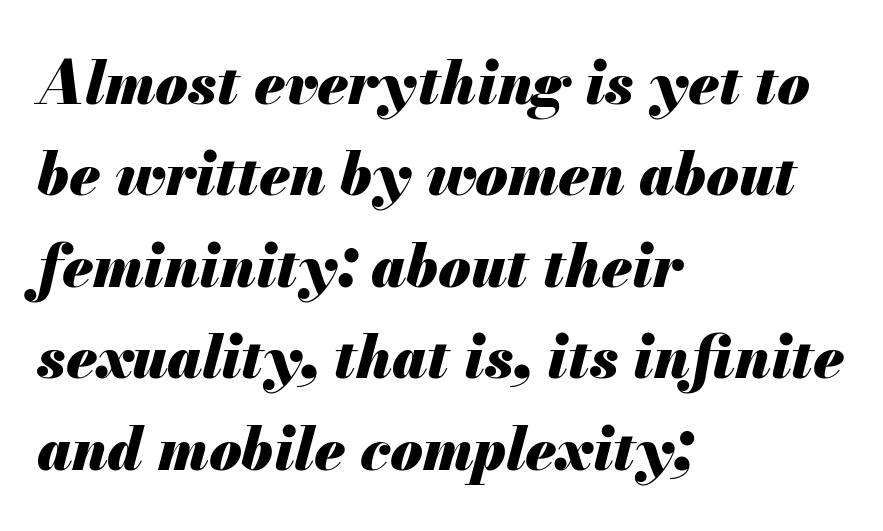
{"italic": "yes", "lean": "right", "slant_degrees": 13, "bold": "yes", "weight": "heavy", "width": "normal", "stroke_contrast": "medium", "x_height": "small", "monospaced": "no", "underline": "no", "align": "left", "line_spacing": "normal", "line_spacing_ratio": 1.55, "letter_spacing": "normal", "letter_spacing_em": 0.0, "glyph_px": 59}
